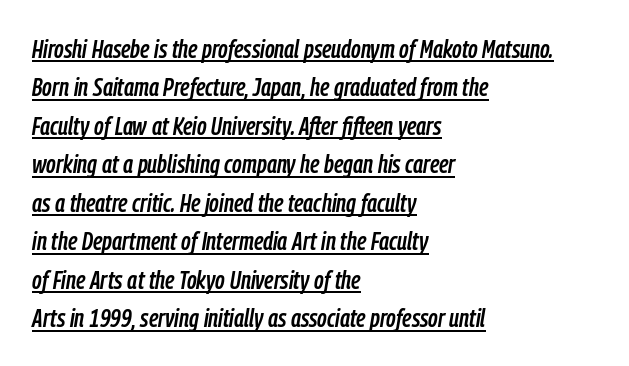
Q: Is the text italic (slanted)? A: Yes, it leans right by about 9 degrees.
Q: Is the text underlined? A: Yes.
Q: How is the paragraph aligned? A: Left-aligned.
Q: Is the spacing between letters normal or unusually wide? A: Normal.
Q: Is the spacing between lines tight, normal or loose? A: Normal.
